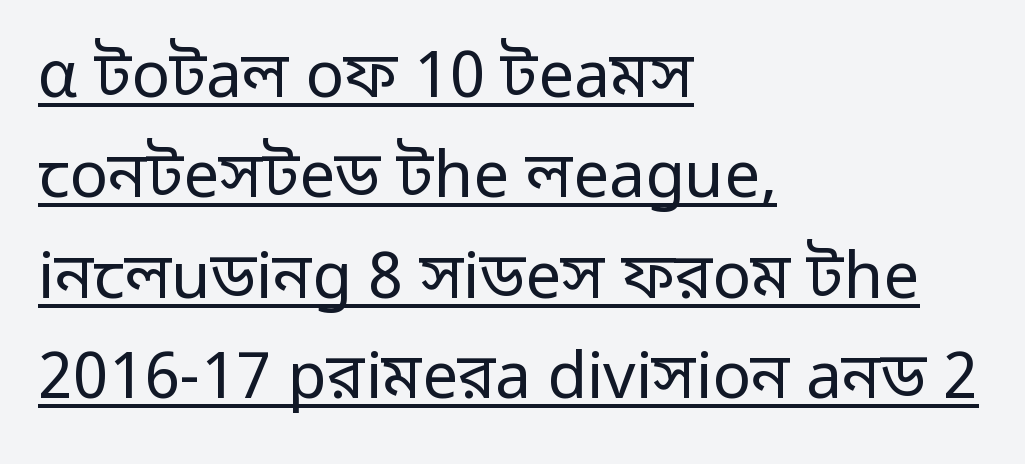
The image shows 64 px regular-weight sans-serif type, upright; set left-aligned, normal line spacing (1.57x), normal letter spacing, underlined; low stroke contrast and a medium x-height.
